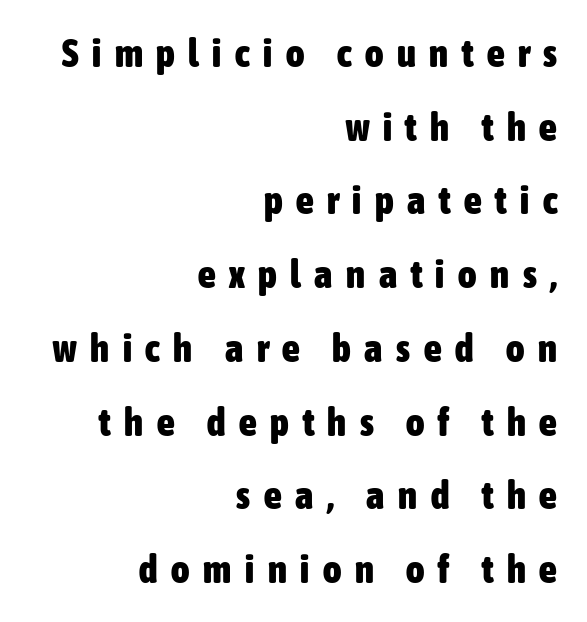
A full-strength bold gives these letters their thick strokes. These lines are rendered in a variable-pitch font. Loose tracking; the words dissolve into strings of separated letters. Does the copy run flush right? Yes — the right margin is perfectly even. No word sits above an underline.
